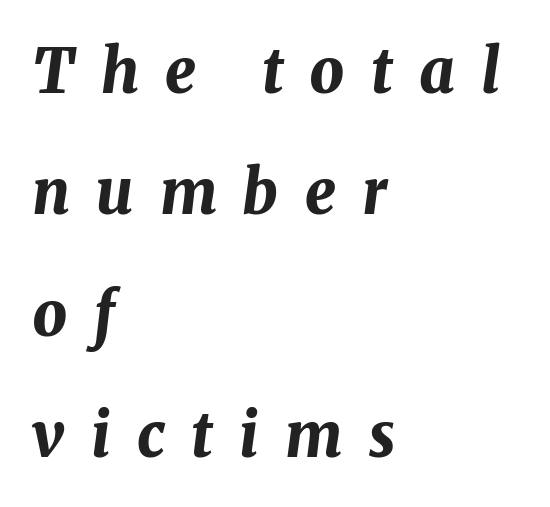
Q: Is the text bold? A: Yes.
Q: Is the text italic (slanted)? A: Yes, it leans right by about 8 degrees.
Q: Is the text underlined? A: No.
Q: How is the paragraph aligned? A: Left-aligned.
Q: Is the spacing between letters normal or unusually wide? A: Unusually wide.
Q: Is the spacing between lines tight, normal or loose? A: Loose.
Q: Width (condensed, normal, or wide)? A: Normal.
Q: Stroke contrast? A: Medium.
Q: x-height? A: Medium.
Q: Monospaced? A: No.
